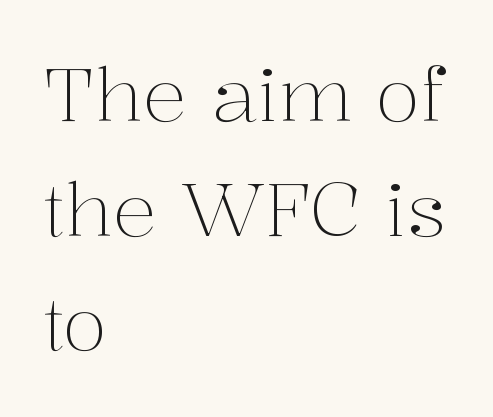
{"serif": "yes", "italic": "no", "bold": "no", "weight": "light", "width": "normal", "stroke_contrast": "medium", "x_height": "medium", "monospaced": "no", "underline": "no", "align": "left", "line_spacing": "normal", "line_spacing_ratio": 1.55, "letter_spacing": "normal", "letter_spacing_em": 0.0, "glyph_px": 74}
